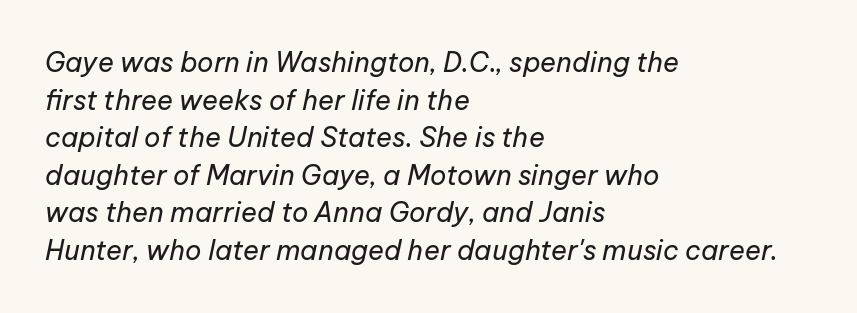
Q: Is the text bold? A: No.
Q: Is the text italic (slanted)? A: Yes, it leans right by about 12 degrees.
Q: Is the text underlined? A: No.
Q: How is the paragraph aligned? A: Left-aligned.
Q: Is the spacing between letters normal or unusually wide? A: Normal.
Q: Is the spacing between lines tight, normal or loose? A: Normal.
